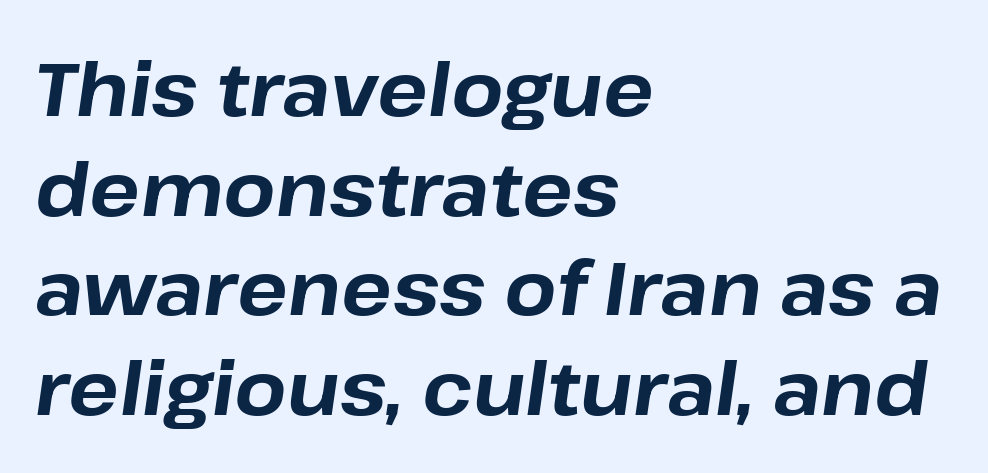
Q: Is the text bold? A: Yes.
Q: Is the text italic (slanted)? A: Yes, it leans right by about 8 degrees.
Q: Is the text underlined? A: No.
Q: How is the paragraph aligned? A: Left-aligned.
Q: Is the spacing between letters normal or unusually wide? A: Normal.
Q: Is the spacing between lines tight, normal or loose? A: Normal.
Q: Width (condensed, normal, or wide)? A: Normal.
Q: Stroke contrast? A: Low.
Q: x-height? A: Medium.
Q: Monospaced? A: No.
